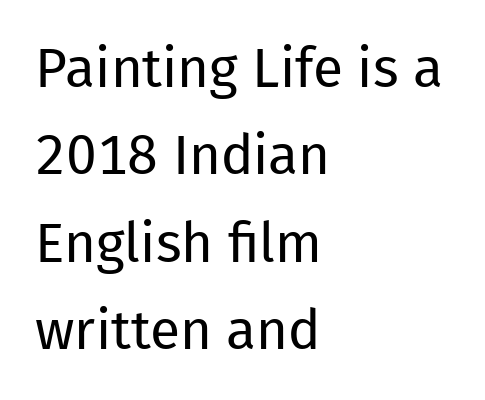
Q: Is the text bold? A: No.
Q: Is the text italic (slanted)? A: No, it is upright.
Q: Is the typeface a serif or a sans-serif typeface? A: Sans-serif.
Q: Is the text underlined? A: No.
Q: How is the paragraph aligned? A: Left-aligned.
Q: Is the spacing between letters normal or unusually wide? A: Normal.
Q: Is the spacing between lines tight, normal or loose? A: Normal.
Q: Width (condensed, normal, or wide)? A: Normal.
Q: Stroke contrast? A: Low.
Q: x-height? A: Medium.
Q: Monospaced? A: No.
